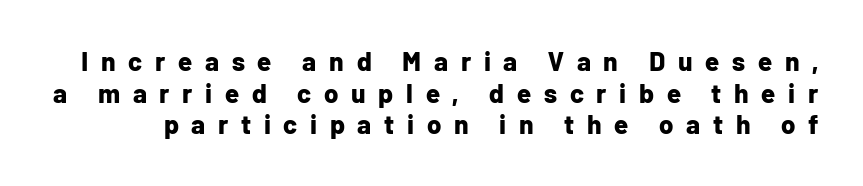
{"italic": "no", "bold": "yes", "underline": "no", "line_spacing_ratio": 1.22, "letter_spacing": "wide", "letter_spacing_em": 0.49, "glyph_px": 26}
